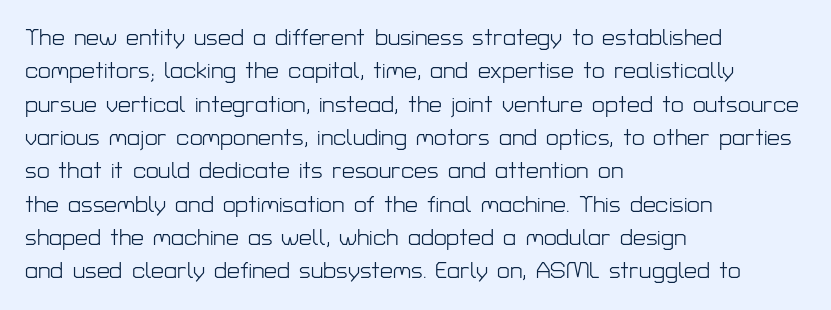
The image shows 23 px text type, upright; set left-aligned, normal line spacing (1.45x), normal letter spacing, not underlined.
